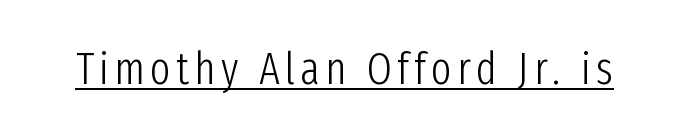
The image shows 44 px light, condensed sans-serif type, upright; set underlined; low stroke contrast and a medium x-height.
